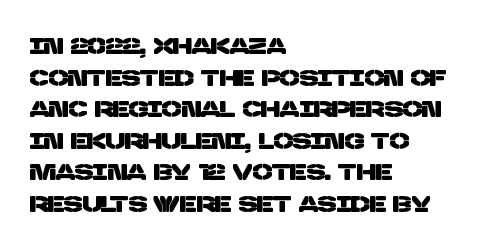
Q: Is the text underlined? A: No.
Q: How is the paragraph aligned? A: Left-aligned.
Q: Is the spacing between letters normal or unusually wide? A: Normal.
Q: Is the spacing between lines tight, normal or loose? A: Normal.
